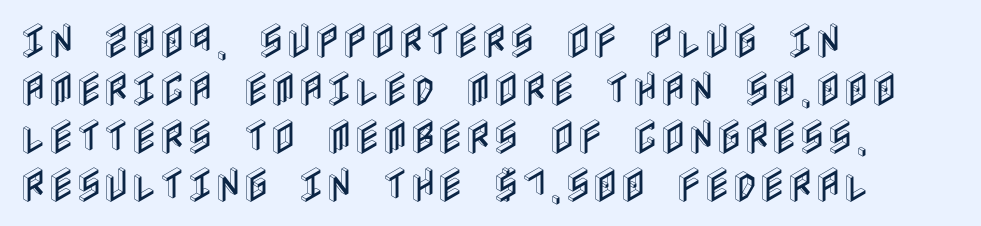
{"italic": "no", "width": "condensed", "x_height": "large", "underline": "no", "align": "left", "line_spacing": "normal", "line_spacing_ratio": 1.26, "letter_spacing": "normal", "letter_spacing_em": 0.0, "glyph_px": 38}
